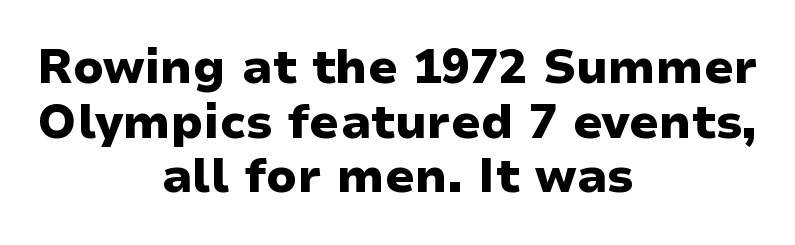
{"serif": "no", "italic": "no", "bold": "yes", "weight": "heavy", "width": "wide", "stroke_contrast": "low", "x_height": "medium", "monospaced": "no", "underline": "no", "align": "center", "line_spacing_ratio": 1.16, "letter_spacing": "normal", "letter_spacing_em": 0.0, "glyph_px": 47}
